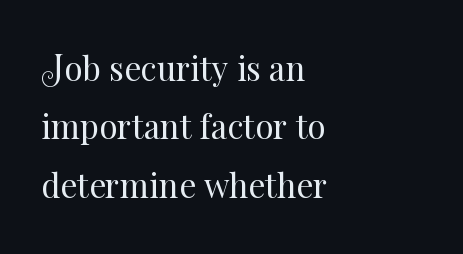
{"italic": "no", "bold": "no", "weight": "regular", "width": "normal", "stroke_contrast": "medium", "x_height": "small", "monospaced": "no", "underline": "no", "align": "left", "line_spacing_ratio": 1.77, "letter_spacing": "normal", "letter_spacing_em": 0.0, "glyph_px": 33}
